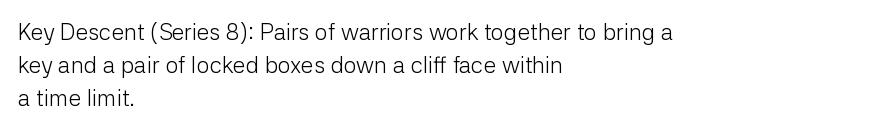
Honestly, the row spacing looks completely unremarkable. Caption: face not bold, strokes unweighted. Posture: vertical. This rendering features lettering with no underline. The setting favours the left margin, as ordinary paragraphs usually do.
